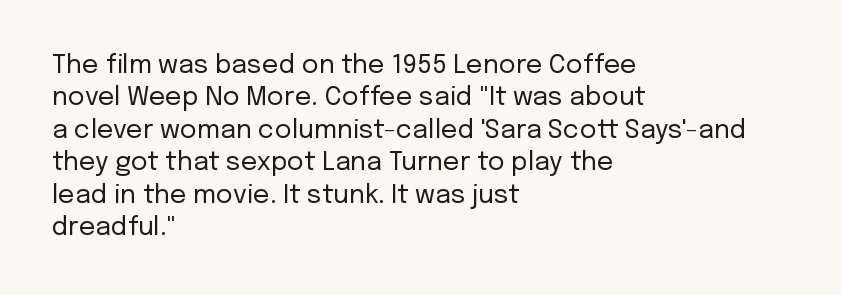
Line spacing here is normal. Nobody touched the tracking dial on this one. Quick note: underline off. Designer's note — italics off, roman on. The lines are quadded left.
